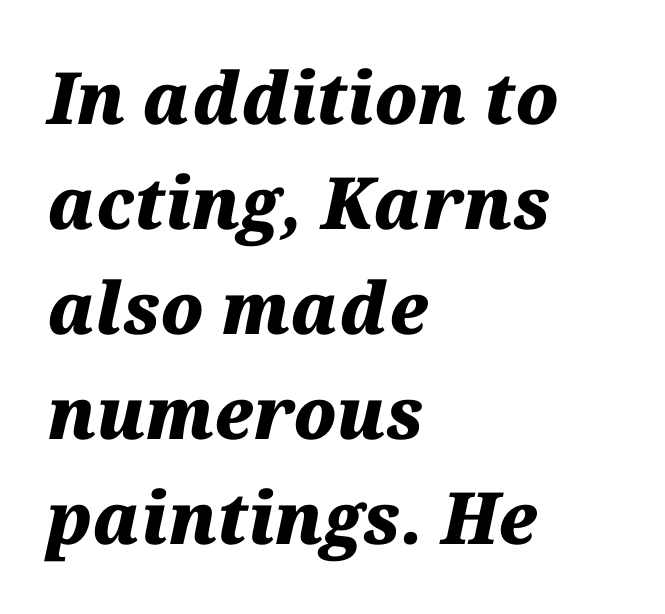
Q: Is the text bold? A: Yes.
Q: Is the text italic (slanted)? A: Yes, it leans right by about 12 degrees.
Q: Is the text underlined? A: No.
Q: How is the paragraph aligned? A: Left-aligned.
Q: Is the spacing between letters normal or unusually wide? A: Normal.
Q: Is the spacing between lines tight, normal or loose? A: Normal.
Q: Width (condensed, normal, or wide)? A: Normal.
Q: Stroke contrast? A: Medium.
Q: x-height? A: Medium.
Q: Monospaced? A: No.
